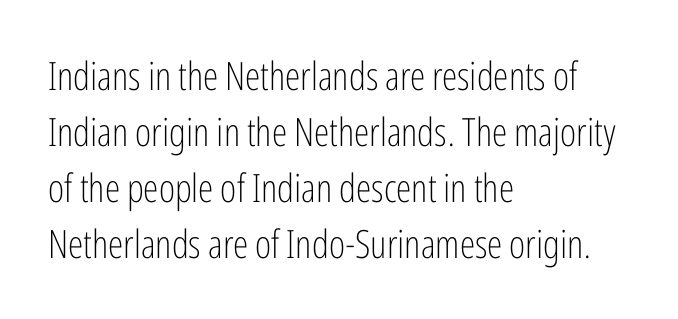
{"serif": "no", "italic": "no", "bold": "no", "weight": "light", "width": "condensed", "stroke_contrast": "low", "x_height": "medium", "monospaced": "no", "underline": "no", "align": "left", "line_spacing": "normal", "line_spacing_ratio": 1.44, "letter_spacing": "normal", "letter_spacing_em": 0.0, "glyph_px": 39}
